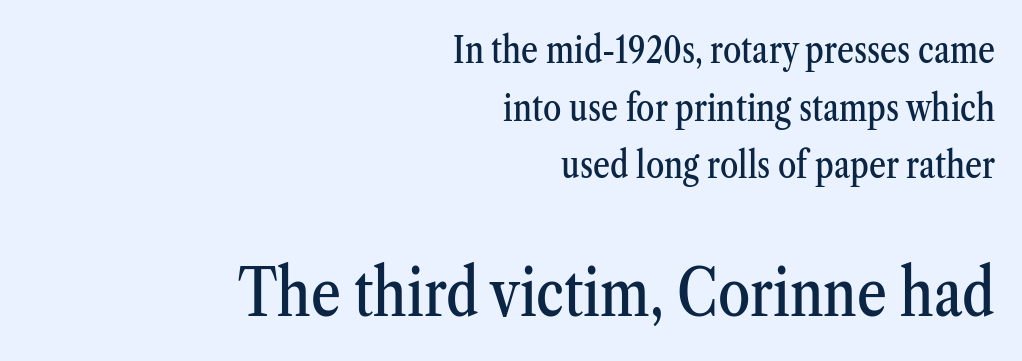
Q: Is the text italic (slanted)? A: No, it is upright.
Q: Is the typeface a serif or a sans-serif typeface? A: Serif.
Q: Is the text underlined? A: No.
Q: How is the paragraph aligned? A: Right-aligned.
Q: Is the spacing between letters normal or unusually wide? A: Normal.
Q: Is the spacing between lines tight, normal or loose? A: Normal.
Q: Which block of text is set in a larger size, the first (top) or the second (bottom)? A: The second (bottom) one.
Q: Width (condensed, normal, or wide)? A: Condensed.
Q: Stroke contrast? A: Medium.
Q: x-height? A: Medium.
Q: Monospaced? A: No.
